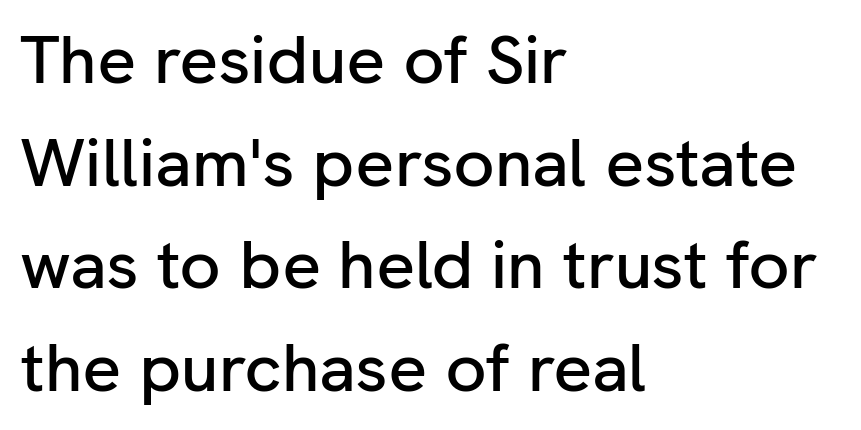
Horizontal alignment here is leftward, the default for most running prose. The typography opts for an upright posture over an oblique one. Glyph-to-glyph distance matches everyday printed text. Looks like regular typesetting: each glyph gets only the width it needs. The glyphs in this specimen are sans serif.
